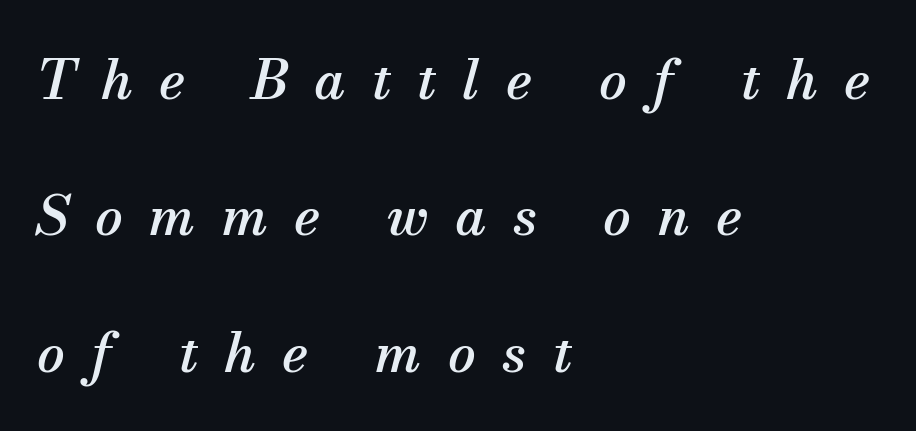
{"serif": "yes", "italic": "yes", "lean": "right", "slant_degrees": 13, "width": "normal", "stroke_contrast": "medium", "x_height": "small", "monospaced": "no", "underline": "no", "align": "left", "line_spacing": "loose", "line_spacing_ratio": 2.48, "letter_spacing": "wide", "letter_spacing_em": 0.48, "glyph_px": 55}
